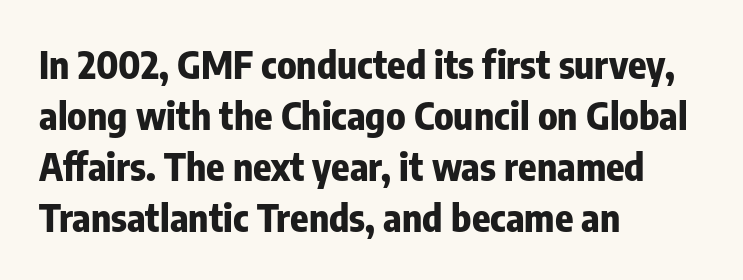
The image shows 38 px bold, condensed sans-serif type, upright; set left-aligned, normal line spacing (1.34x), normal letter spacing, not underlined; low stroke contrast and a medium x-height.
